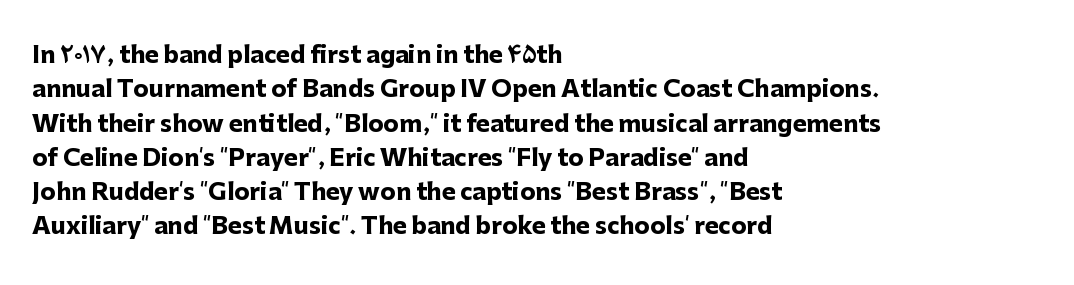
{"italic": "no", "bold": "yes", "underline": "no", "align": "left", "line_spacing": "normal", "line_spacing_ratio": 1.49, "letter_spacing": "normal", "letter_spacing_em": 0.0, "glyph_px": 23}
